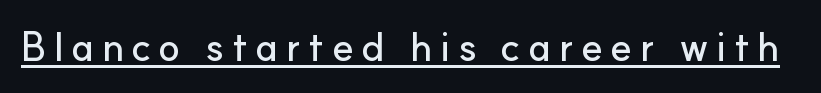
{"serif": "no", "italic": "no", "width": "normal", "stroke_contrast": "low", "x_height": "small", "monospaced": "no", "underline": "yes", "glyph_px": 40}
